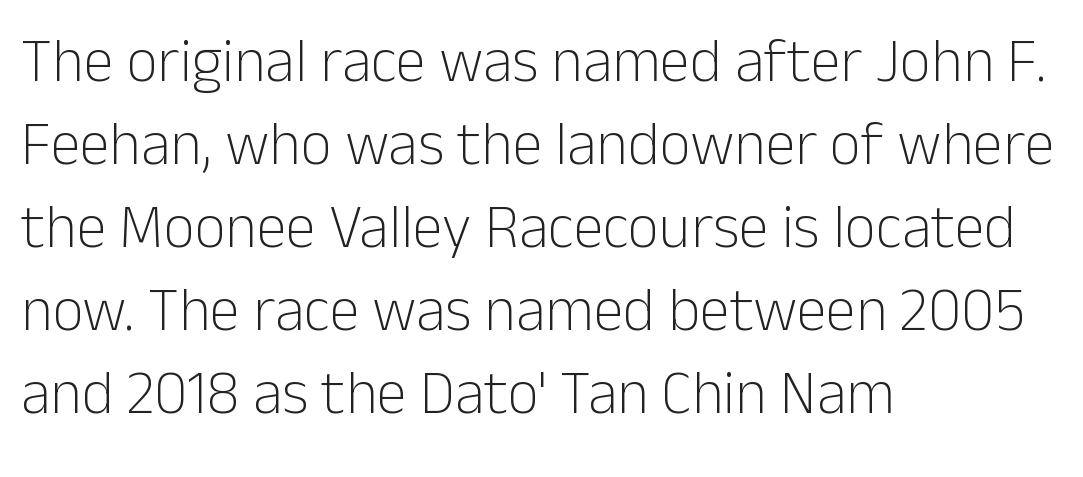
Q: Is the text bold? A: No.
Q: Is the text italic (slanted)? A: No, it is upright.
Q: Is the typeface a serif or a sans-serif typeface? A: Sans-serif.
Q: Is the text underlined? A: No.
Q: How is the paragraph aligned? A: Left-aligned.
Q: Is the spacing between letters normal or unusually wide? A: Normal.
Q: Is the spacing between lines tight, normal or loose? A: Normal.
Q: Width (condensed, normal, or wide)? A: Normal.
Q: Stroke contrast? A: Low.
Q: x-height? A: Medium.
Q: Monospaced? A: No.
